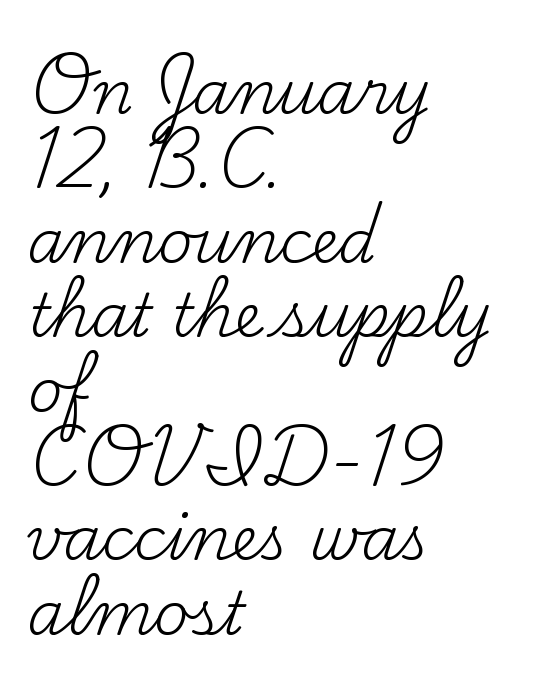
Just letters on the line, the space beneath them empty. You can tell from the footed stems that serif type was used. Do the characters align in a grid? No, the font is proportional. No extra tracking has been applied to these lines. The typeface has the unassuming heft of standard copy or less.
